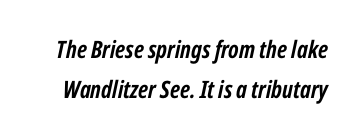
Letter spacing: default. The letters are bold, with thick, heavy strokes. Descenders are the only things crossing below the line. Compared with ordinary roman type, these characters are visibly tilted. If you measured baseline to baseline, you'd find a middling distance.
